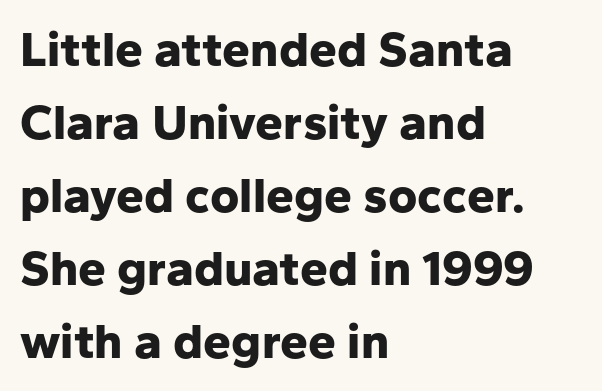
To sum up the face: it is a sans, with no serifs. Proportional: the letters do not fall into vertical columns. No italicization has been applied; the sample stays upright. Layout note: lines flush left.
